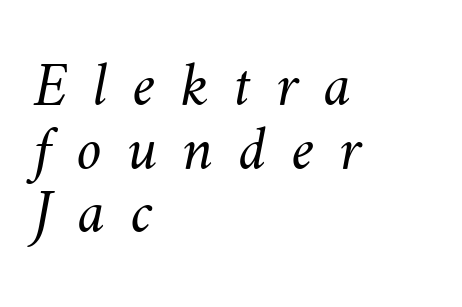
Q: Is the text bold? A: No.
Q: Is the text underlined? A: No.
Q: How is the paragraph aligned? A: Left-aligned.
Q: Is the spacing between letters normal or unusually wide? A: Unusually wide.
Q: Is the spacing between lines tight, normal or loose? A: Tight.
Q: Width (condensed, normal, or wide)? A: Normal.
Q: Stroke contrast? A: Medium.
Q: x-height? A: Small.
Q: Monospaced? A: No.
